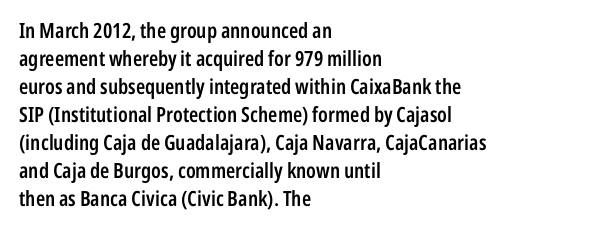
This is moderately heavy type, rendered in semibold. The baseline area is clear. The horizontal fit of the characters is conventional and even. Layout note: lines flush left.
